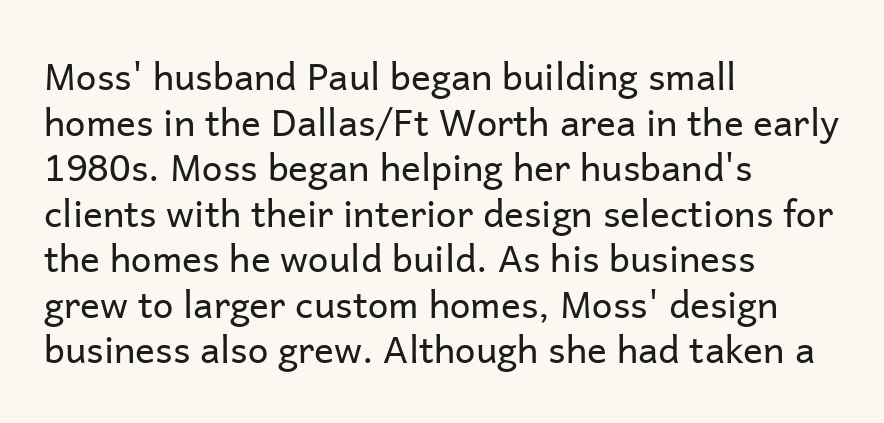
{"serif": "no", "italic": "no", "bold": "no", "weight": "regular", "width": "normal", "stroke_contrast": "low", "x_height": "medium", "monospaced": "no", "underline": "no", "align": "left", "line_spacing_ratio": 1.23, "letter_spacing": "normal", "letter_spacing_em": 0.0, "glyph_px": 37}
